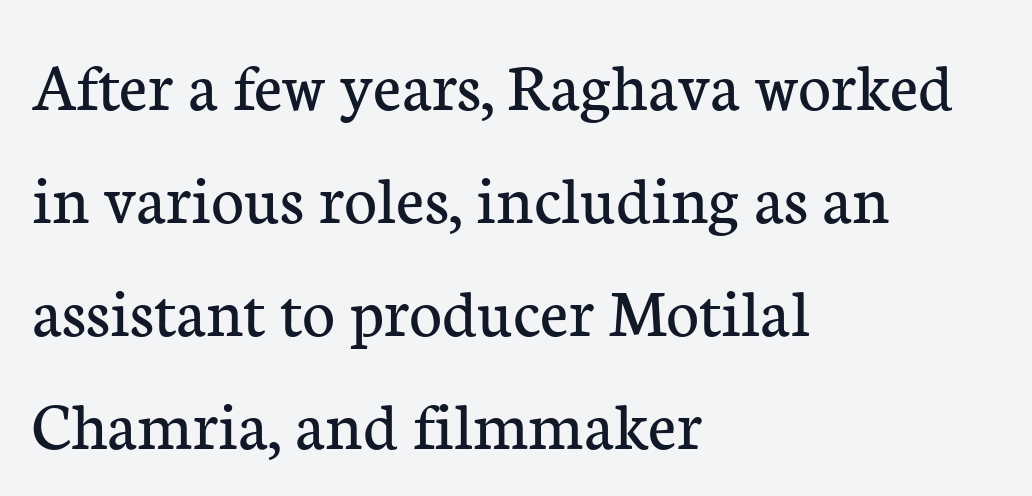
The face used here is proportionally spaced, like ordinary book or web type. Does the lettering tilt? It doesn't — this is upright. The baseline area is clear. Note: serifs present on the glyphs. These glyphs show unthickened strokes, regular width or finer. The rag falls on the right side of this text block.
